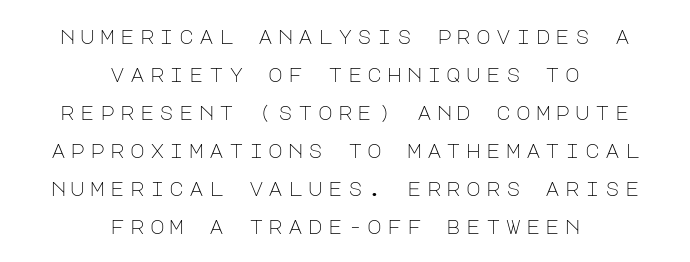
{"italic": "no", "bold": "no", "underline": "no", "align": "center", "line_spacing": "loose", "line_spacing_ratio": 1.9, "letter_spacing": "wide", "letter_spacing_em": 0.25, "glyph_px": 20}
